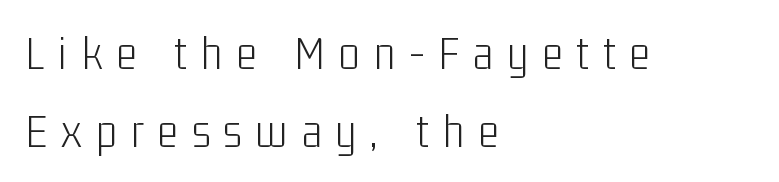
Q: Is the text bold? A: No.
Q: Is the text italic (slanted)? A: No, it is upright.
Q: Is the typeface a serif or a sans-serif typeface? A: Sans-serif.
Q: Is the text underlined? A: No.
Q: How is the paragraph aligned? A: Left-aligned.
Q: Is the spacing between letters normal or unusually wide? A: Unusually wide.
Q: Is the spacing between lines tight, normal or loose? A: Normal.
Q: Width (condensed, normal, or wide)? A: Condensed.
Q: Stroke contrast? A: Low.
Q: x-height? A: Medium.
Q: Monospaced? A: No.
